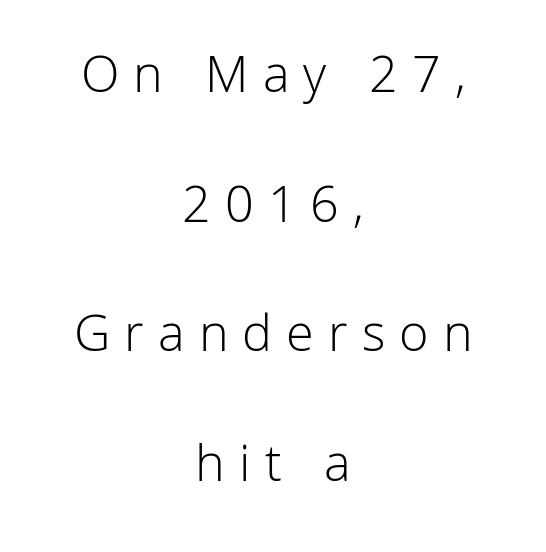
Spacing verdict: proportional, widths tailored to each character. In terms of posture, this sample is upright. Descenders are the only things crossing below the line. Reading down the column, the eye jumps a long way to each next line. A student would call this center alignment; a typographer would say set centered. This rendering employs a face without finishing strokes, i.e., a sans-serif.
